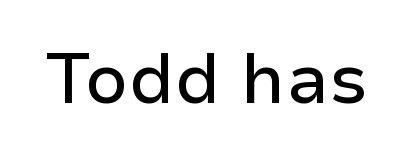
The passage shown is not underscored anywhere. A typesetter would call this proportional, since set widths differ per character. No italicization has been applied; the sample stays upright. The face used here is rendered with its standard letterfit. Classification — sans serif.
